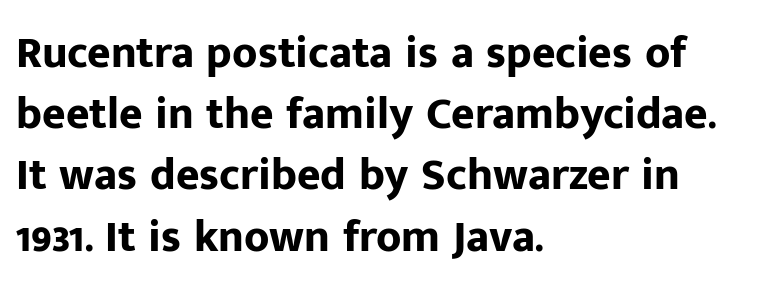
Q: Is the text bold? A: Yes.
Q: Is the text italic (slanted)? A: No, it is upright.
Q: Is the typeface a serif or a sans-serif typeface? A: Sans-serif.
Q: Is the text underlined? A: No.
Q: How is the paragraph aligned? A: Left-aligned.
Q: Is the spacing between letters normal or unusually wide? A: Normal.
Q: Is the spacing between lines tight, normal or loose? A: Normal.
Q: Width (condensed, normal, or wide)? A: Normal.
Q: Stroke contrast? A: Low.
Q: x-height? A: Medium.
Q: Monospaced? A: No.
